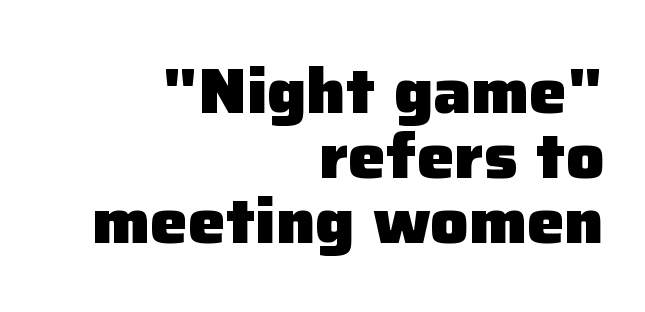
The image shows 63 px heavy sans-serif type, upright; set right-aligned, tight line spacing (1.03x), normal letter spacing, not underlined; low stroke contrast and a medium x-height.
